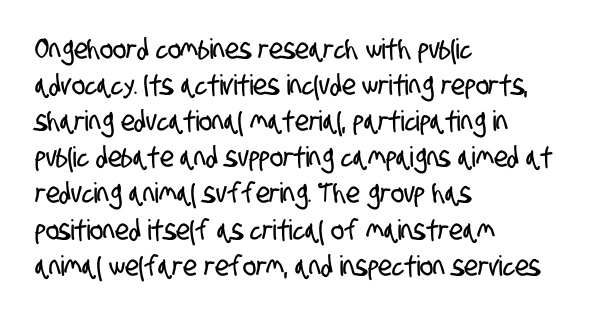
The image shows 28 px condensed sans-serif type; set left-aligned, normal line spacing (1.29x), normal letter spacing, not underlined; low stroke contrast and a large x-height.
